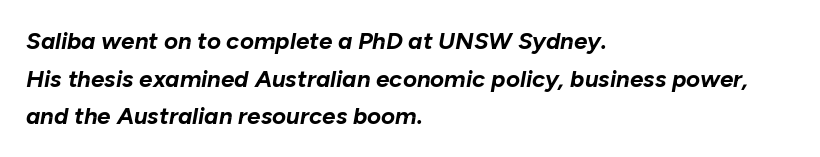
Nobody touched the tracking dial on this one. Only glyphs here, with clear space below each row. A typesetter would mark this as italic. As a designer I'd log this as weight 700, bold.
